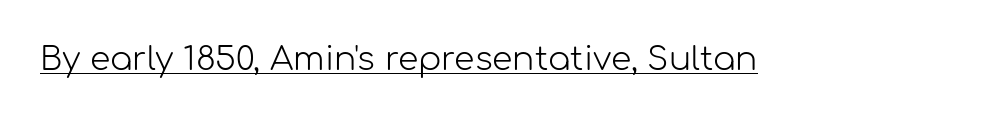
The image shows 33 px light sans-serif type, upright; set normal letter spacing, underlined; low stroke contrast and a medium x-height.
